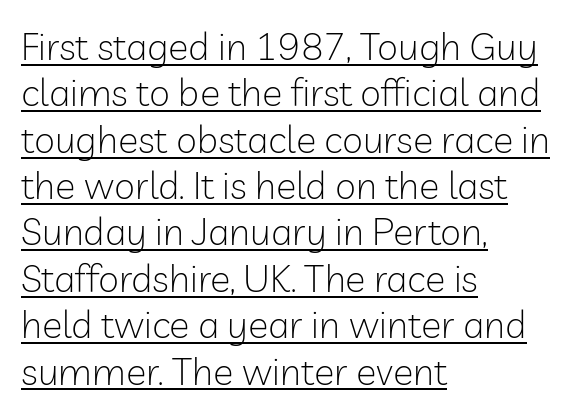
The image shows 38 px light sans-serif type, upright; set left-aligned, line spacing 1.22x, normal letter spacing, underlined; low stroke contrast and a medium x-height.
